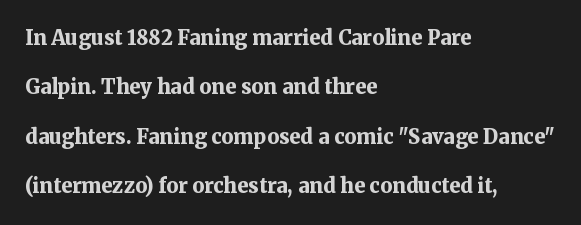
The words here are not underlined. When letters stand straight like this, we call the style roman or upright. The designer dialed line spacing up above the default. All the whitespace from short lines collects on the right. A dark, heavy texture on the line: the type is bold. The letterforms sit shoulder to shoulder at normal distance.
